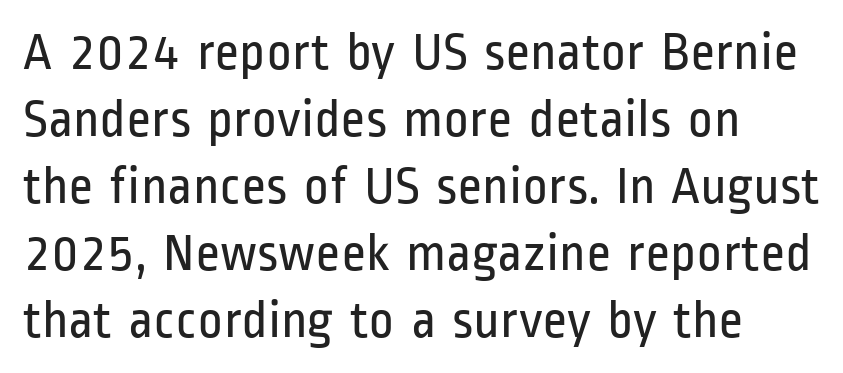
Q: Is the text bold? A: No.
Q: Is the text italic (slanted)? A: No, it is upright.
Q: Is the typeface a serif or a sans-serif typeface? A: Sans-serif.
Q: Is the text underlined? A: No.
Q: How is the paragraph aligned? A: Left-aligned.
Q: Is the spacing between letters normal or unusually wide? A: Normal.
Q: Width (condensed, normal, or wide)? A: Condensed.
Q: Stroke contrast? A: Low.
Q: x-height? A: Medium.
Q: Monospaced? A: No.
